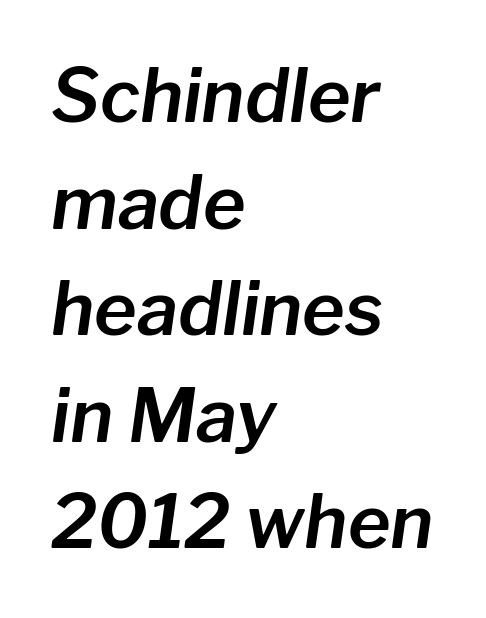
Evenly set lines give the paragraph a standard silhouette. These lines are rendered in a variable-pitch font. Words float on clear page, feet unadorned. Observe the ordinary spacing: letters are neighbours, not strangers. The specimen reads as italic at a glance.
